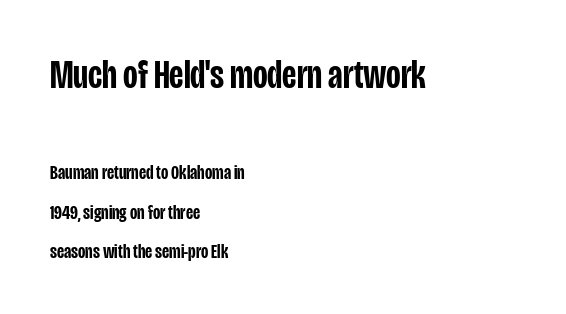
What weight is shown? A semibold, between regular and bold. The strip under each line holds only bare page. This is roman type, the default non-slanted kind. The type family on display is of the sans-serif kind. Each letter keeps its own natural width here, so spacing adapts to shape.
